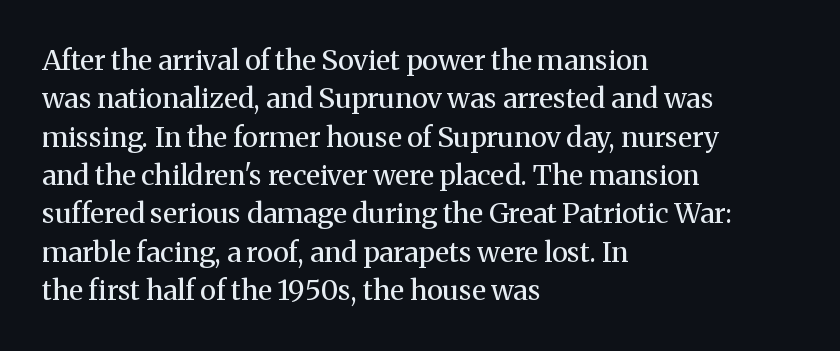
Q: Is the text bold? A: No.
Q: Is the text italic (slanted)? A: No, it is upright.
Q: Is the typeface a serif or a sans-serif typeface? A: Serif.
Q: Is the text underlined? A: No.
Q: How is the paragraph aligned? A: Left-aligned.
Q: Is the spacing between letters normal or unusually wide? A: Normal.
Q: Is the spacing between lines tight, normal or loose? A: Normal.
Q: Width (condensed, normal, or wide)? A: Normal.
Q: Stroke contrast? A: Medium.
Q: x-height? A: Medium.
Q: Monospaced? A: No.
